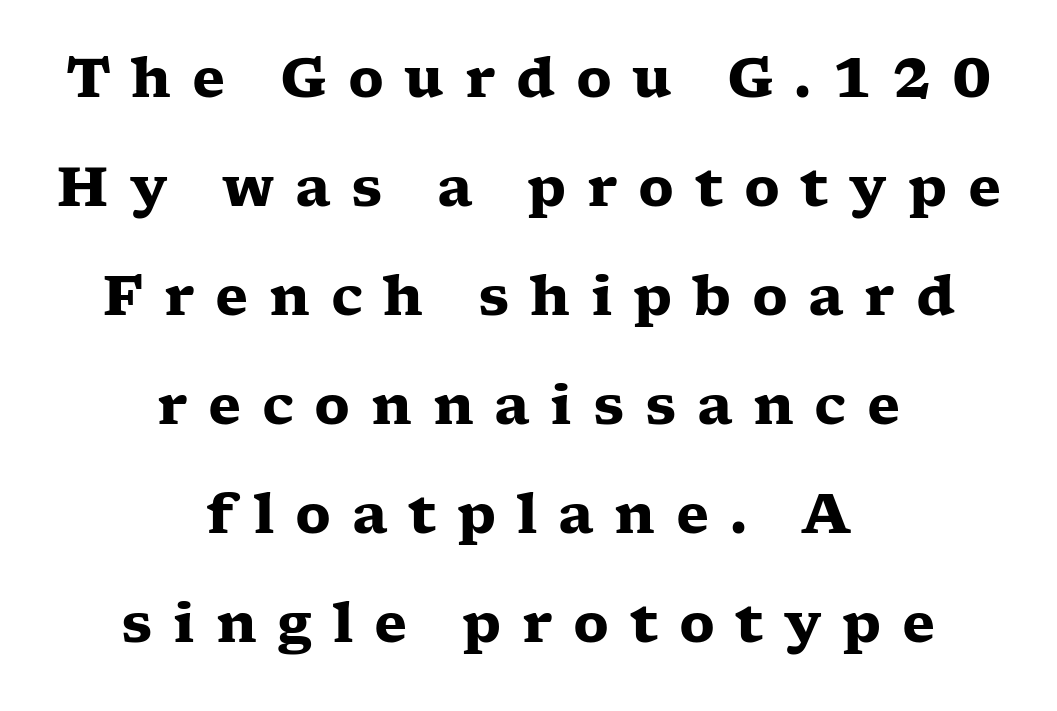
The image shows 54 px heavy, wide serif type, upright; set centered, loose line spacing (2.02x), unusually wide letter spacing (+0.38 em), not underlined; low stroke contrast and a medium x-height.
